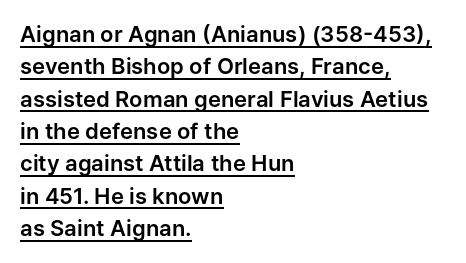
The image shows 22 px text type, upright; set left-aligned, normal line spacing (1.47x), normal letter spacing, underlined.
